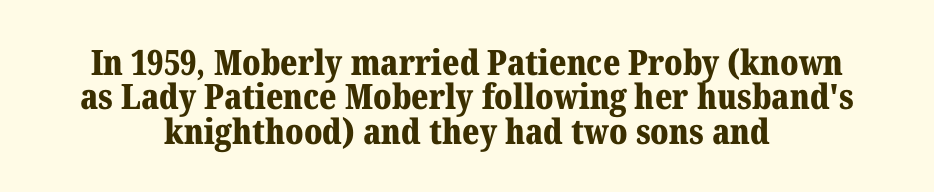
The image shows 35 px bold serif type, upright; set centered, tight line spacing (0.98x), normal letter spacing, not underlined; medium stroke contrast and a medium x-height.
